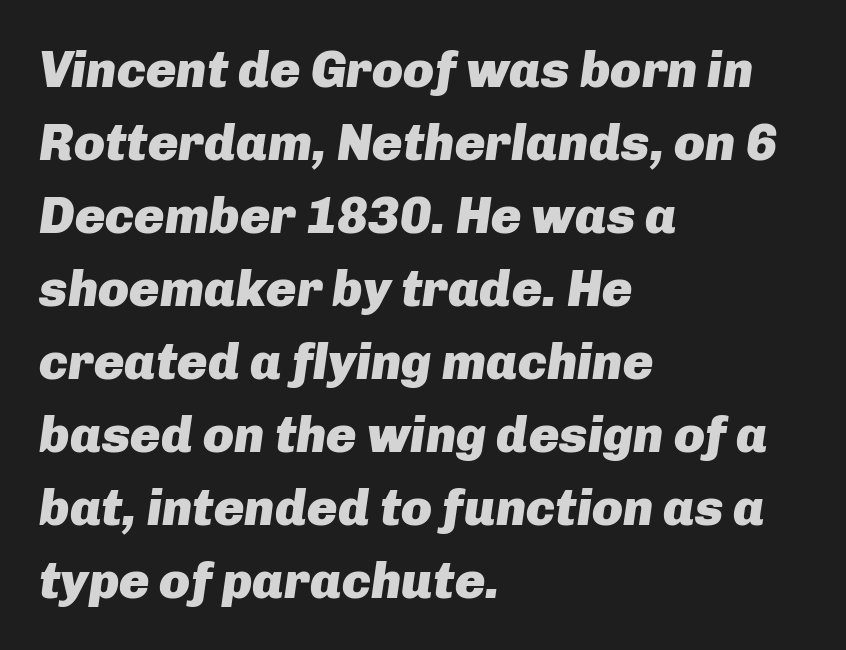
The image shows 51 px heavy type, italic (leaning right); set left-aligned, normal line spacing (1.43x), normal letter spacing, not underlined; low stroke contrast and a medium x-height.
